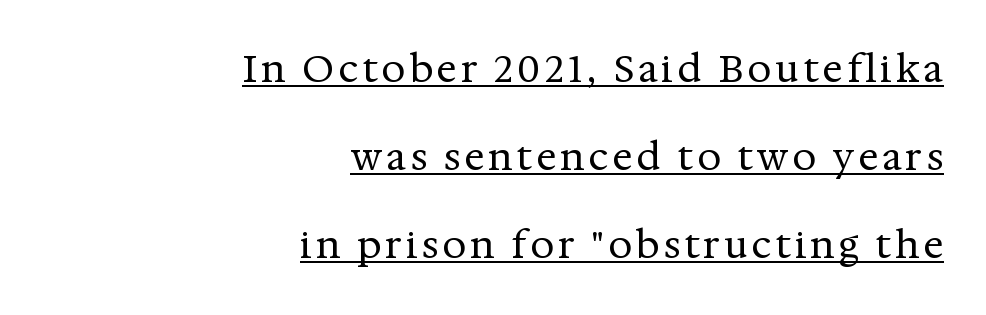
The image shows 38 px regular-weight serif type, upright; set right-aligned, loose line spacing (2.32x), underlined; medium stroke contrast and a medium x-height.
